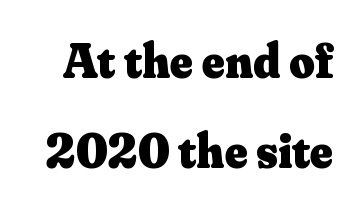
Here the glyphs are tracked normally, forming tight word shapes. You can tell from the footed stems that serif type was used. You can tell it's not italic because the verticals are truly vertical. The letters advance in unequal steps, a hallmark of proportional type.
